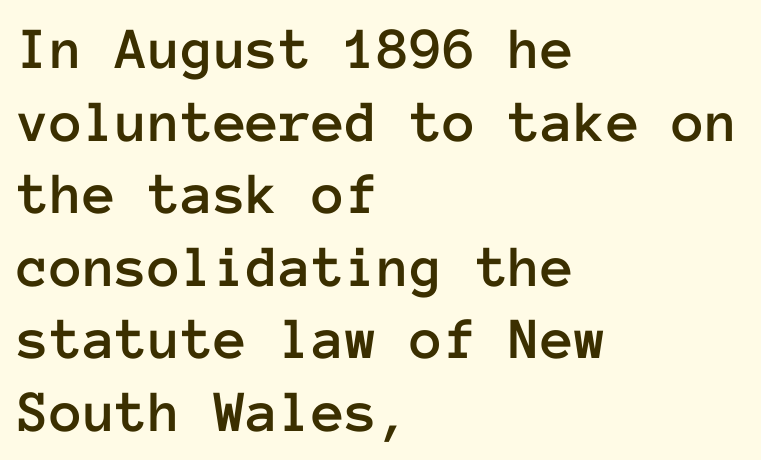
Students, note that the glyphs here touch the page at normal intervals. This sample is left-justified, so line endings fall wherever the words run out. Spacing verdict: monospaced, one width for all characters. The typography opts for an upright posture over an oblique one.
